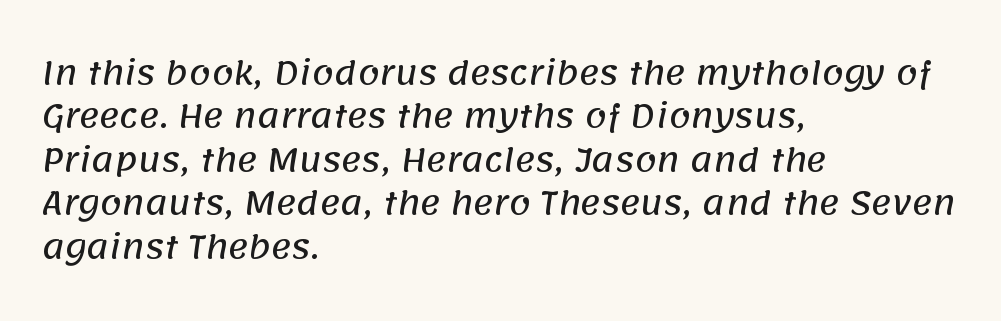
What stands out about the letter spacing? Nothing — it is the standard amount. Leading: standard. The setting favours the left margin, as ordinary paragraphs usually do. Each letter's strokes conclude bluntly, with no projecting serifs. Type without underlining.
